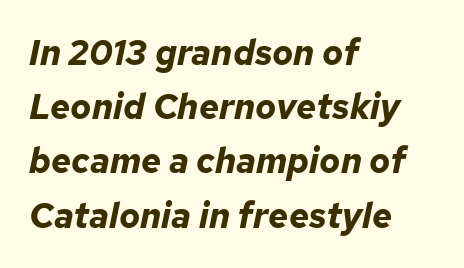
Q: Is the text bold? A: Yes.
Q: Is the text italic (slanted)? A: Yes, it leans right by about 12 degrees.
Q: Is the text underlined? A: No.
Q: How is the paragraph aligned? A: Left-aligned.
Q: Is the spacing between letters normal or unusually wide? A: Normal.
Q: Is the spacing between lines tight, normal or loose? A: Normal.
Q: Width (condensed, normal, or wide)? A: Normal.
Q: Stroke contrast? A: Low.
Q: x-height? A: Medium.
Q: Monospaced? A: No.
